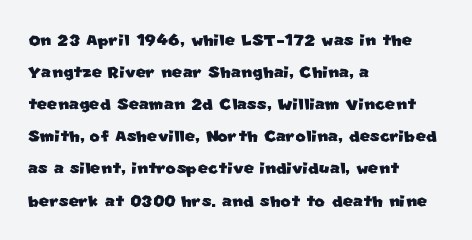
{"underline": "no", "align": "left", "line_spacing": "normal", "line_spacing_ratio": 1.46, "letter_spacing": "normal", "letter_spacing_em": 0.0, "glyph_px": 22}
